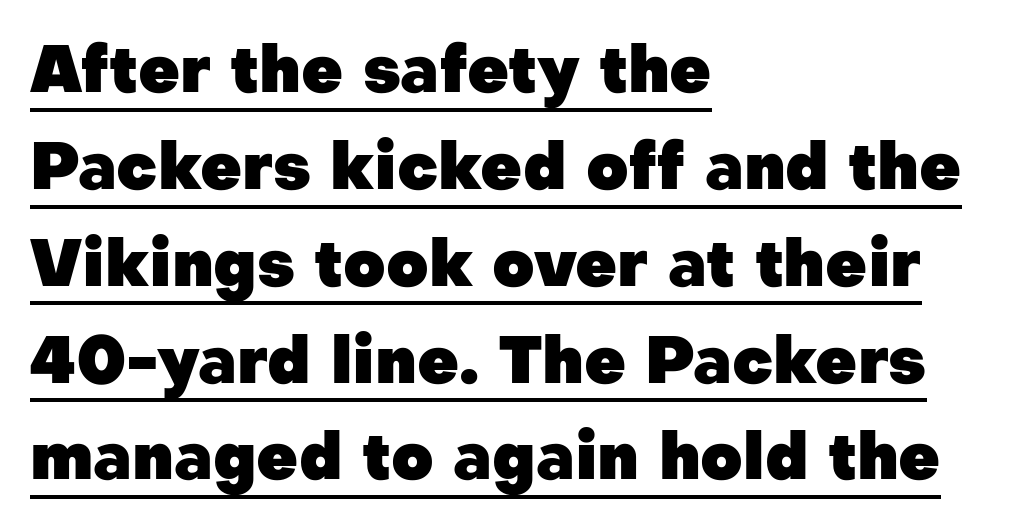
Q: Is the text bold? A: Yes.
Q: Is the text italic (slanted)? A: No, it is upright.
Q: Is the typeface a serif or a sans-serif typeface? A: Sans-serif.
Q: Is the text underlined? A: Yes.
Q: How is the paragraph aligned? A: Left-aligned.
Q: Is the spacing between letters normal or unusually wide? A: Normal.
Q: Is the spacing between lines tight, normal or loose? A: Normal.
Q: Width (condensed, normal, or wide)? A: Normal.
Q: Stroke contrast? A: Low.
Q: x-height? A: Medium.
Q: Monospaced? A: No.
